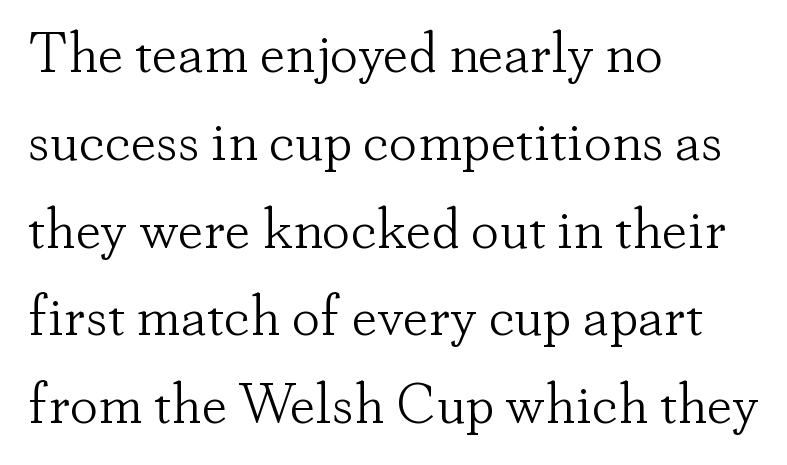
{"serif": "yes", "italic": "no", "bold": "no", "weight": "light", "width": "normal", "stroke_contrast": "low", "x_height": "small", "monospaced": "no", "underline": "no", "align": "left", "line_spacing": "normal", "line_spacing_ratio": 1.54, "letter_spacing": "normal", "letter_spacing_em": 0.0, "glyph_px": 57}
